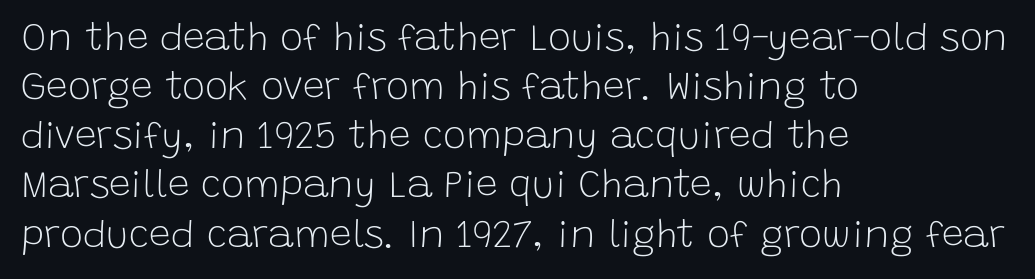
Stroke thickness stays within the range of a standard reading face or lighter. The letterforms sit shoulder to shoulder at normal distance. This sample keeps an unexceptional amount of space between lines. Observe the absence of serifs on each vertical stroke in this sample.
